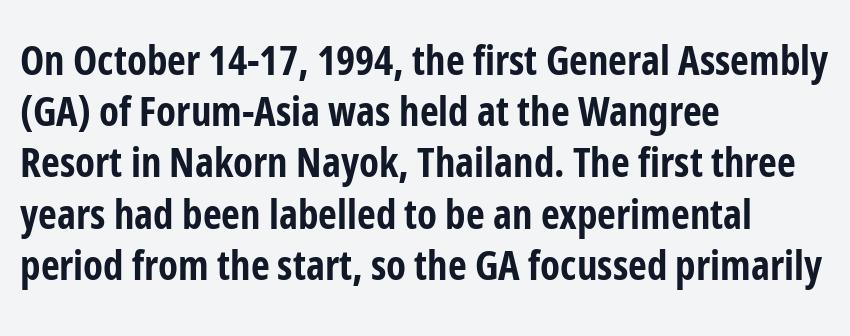
{"serif": "no", "italic": "no", "bold": "yes", "weight": "bold", "width": "condensed", "stroke_contrast": "low", "x_height": "medium", "monospaced": "no", "underline": "no", "align": "left", "line_spacing": "normal", "line_spacing_ratio": 1.25, "letter_spacing": "normal", "letter_spacing_em": 0.0, "glyph_px": 41}
